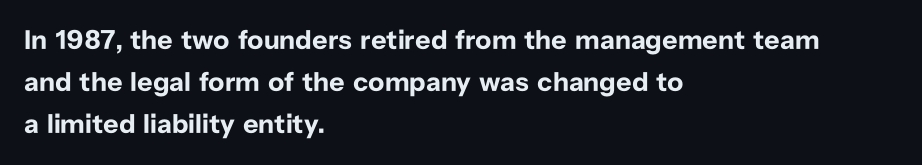
Nothing unusual about the tracking: characters are spaced as the font intends. Layout note: lines flush left. Does the lettering tilt? It doesn't — this is upright. The characters look thick and weighty, a clear bold. If you measured baseline to baseline, you'd find a middling distance. Underlining? Definitely not there.
